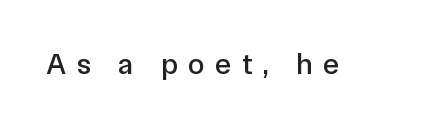
Typographically, this falls in the sans-serif category. The passage shown is not underscored anywhere. Letter spacing: wide. Posture: upright roman. The face used here is proportionally spaced, like ordinary book or web type.
